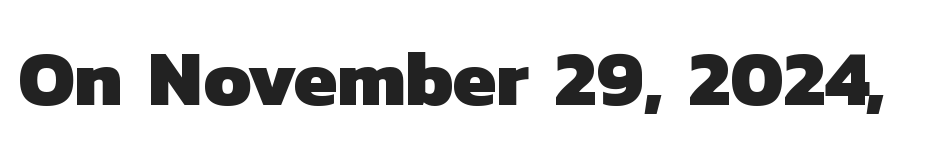
This rendering employs a face without finishing strokes, i.e., a sans-serif. Varying glyph widths throughout — classic text-font behaviour. Inter-character spacing is left at the font's built-in metrics. The sample has been set heavy, in full bold. Nobody drew a line under any word here.
